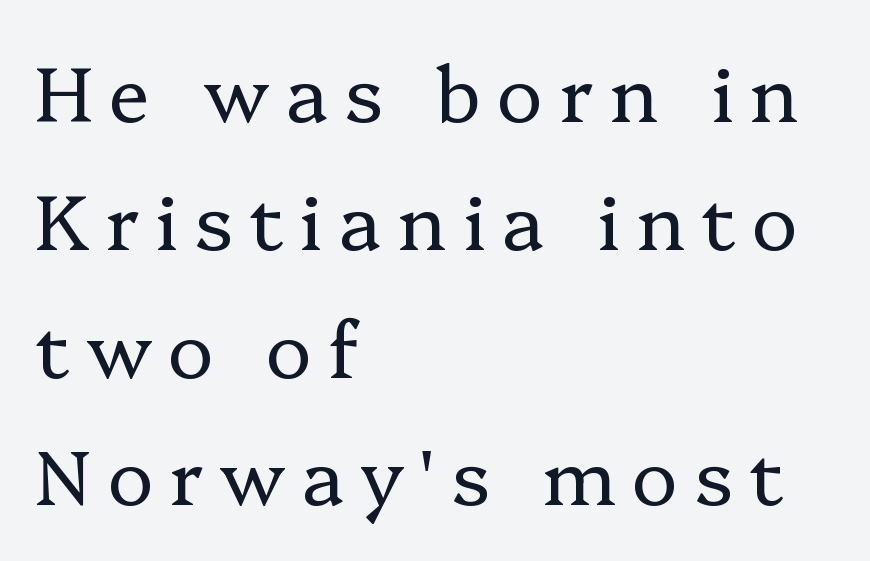
The image shows 77 px regular-weight serif type, upright; set left-aligned, normal line spacing (1.66x), unusually wide letter spacing (+0.21 em), not underlined; low stroke contrast and a medium x-height.
